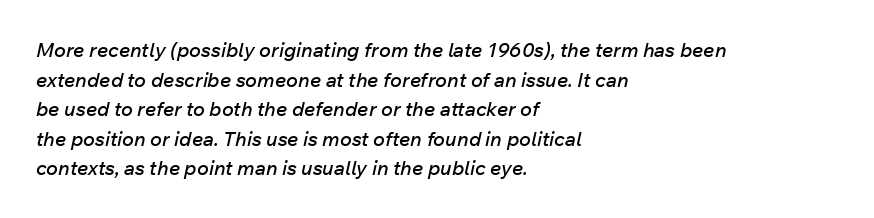
Plain, unruled lines of type. This sample keeps an unexceptional amount of space between lines. You can tell it's italic because the verticals aren't actually vertical. Caption: multi-line text, flush left, ragged right.
